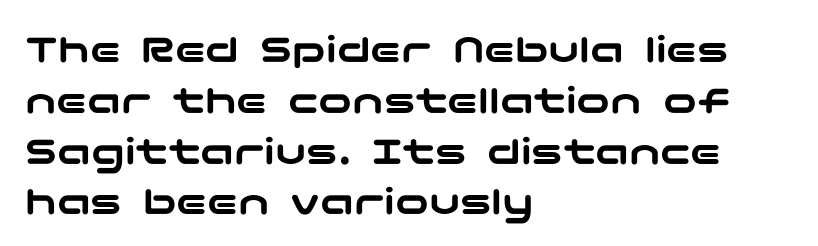
{"serif": "no", "italic": "no", "width": "wide", "stroke_contrast": "low", "x_height": "medium", "underline": "no", "align": "left", "line_spacing_ratio": 1.21, "letter_spacing": "normal", "letter_spacing_em": 0.0, "glyph_px": 42}
